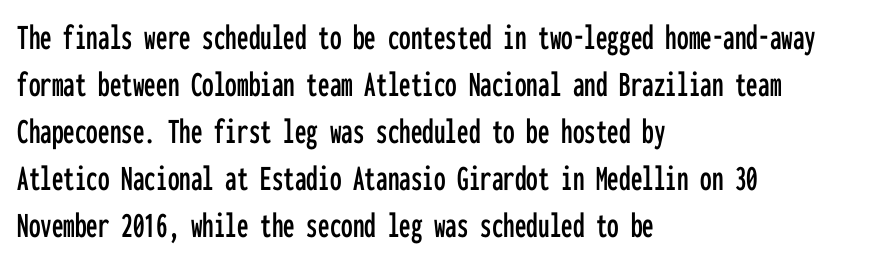
This sample has the even, mechanical cadence of fixed-width lettering. The lettering stays uniformly vertical, giving the passage a roman look. Students, observe: this is what conventionally led text looks like. Unlike a traditional serif, this face leaves its strokes unadorned.
